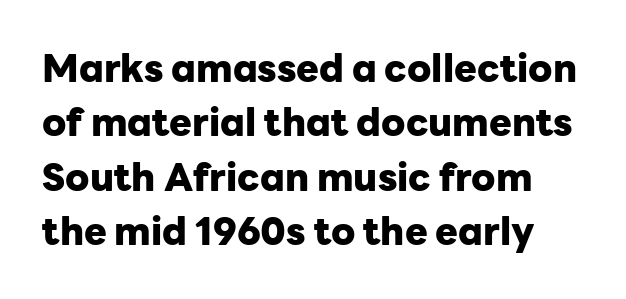
The image shows 38 px heavy sans-serif type, upright; set normal line spacing (1.43x), normal letter spacing, not underlined; low stroke contrast and a medium x-height.
